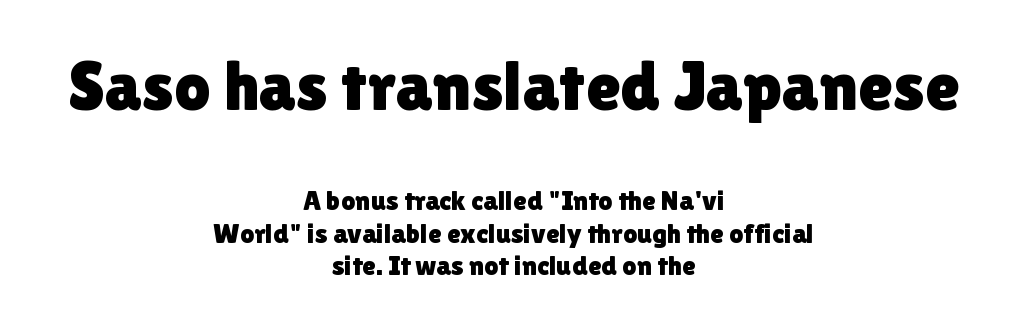
Do the characters align in a grid? No, the font is proportional. The paragraph has two soft edges and a firm central axis. The font's upright variant was chosen for this text. Caption: standard tracking, unaltered. The face used here appears at its bigger size in the upper chunk. Honestly, there is no underline to notice here at all.
